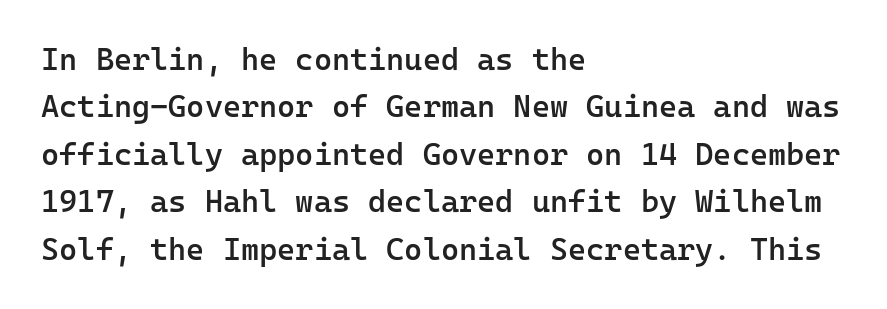
Rows of type keep a routine distance in the vertical direction. The face used here is monospaced, like something from a code editor. These lines were composed using upright roman letters. All the whitespace from short lines collects on the right. Compared with typical body copy, the letter spacing here is the same.
